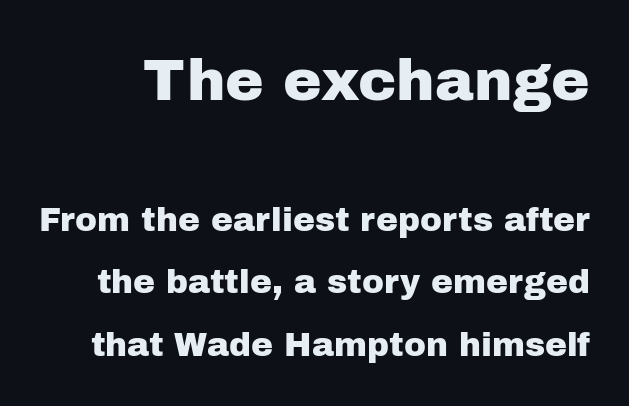
{"serif": "no", "italic": "no", "width": "normal", "stroke_contrast": "low", "x_height": "medium", "monospaced": "no", "underline": "no", "line_spacing": "loose", "line_spacing_ratio": 1.9, "letter_spacing": "normal", "letter_spacing_em": 0.0, "larger_block": "first", "size_ratio": 1.76, "glyph_px": 58}
